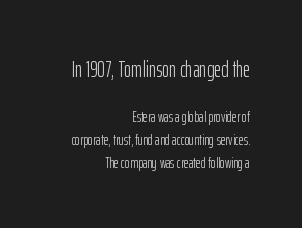
Q: Is the text bold? A: No.
Q: Is the text italic (slanted)? A: No, it is upright.
Q: Is the text underlined? A: No.
Q: How is the paragraph aligned? A: Right-aligned.
Q: Is the spacing between letters normal or unusually wide? A: Normal.
Q: Is the spacing between lines tight, normal or loose? A: Normal.
Q: Which block of text is set in a larger size, the first (top) or the second (bottom)? A: The first (top) one.
